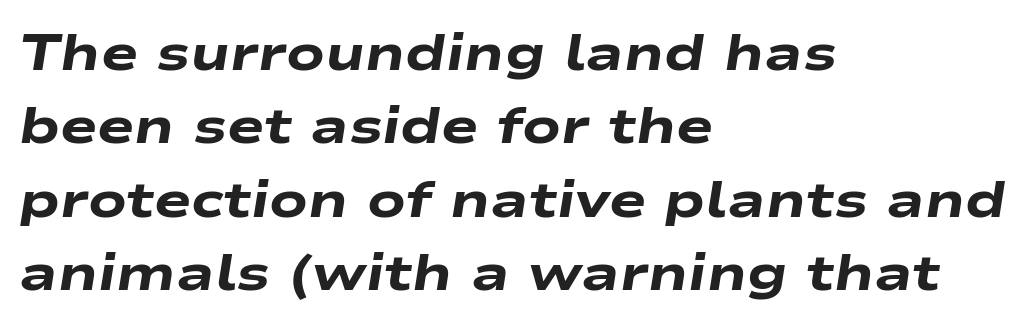
The image shows 50 px heavy, wide type, italic (leaning right); set left-aligned, normal line spacing (1.47x), normal letter spacing, not underlined; low stroke contrast and a medium x-height.
